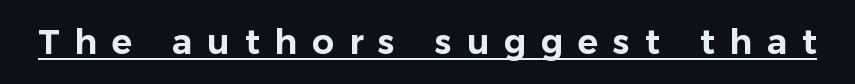
Q: Is the text italic (slanted)? A: No, it is upright.
Q: Is the typeface a serif or a sans-serif typeface? A: Sans-serif.
Q: Is the text underlined? A: Yes.
Q: Is the spacing between letters normal or unusually wide? A: Unusually wide.
Q: Width (condensed, normal, or wide)? A: Normal.
Q: Stroke contrast? A: Low.
Q: x-height? A: Medium.
Q: Monospaced? A: No.
